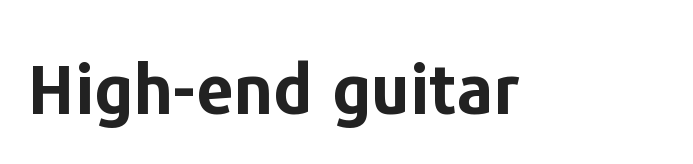
{"serif": "no", "italic": "no", "bold": "yes", "weight": "bold", "width": "normal", "stroke_contrast": "low", "x_height": "medium", "monospaced": "no", "underline": "no", "letter_spacing": "normal", "letter_spacing_em": 0.0, "glyph_px": 67}
